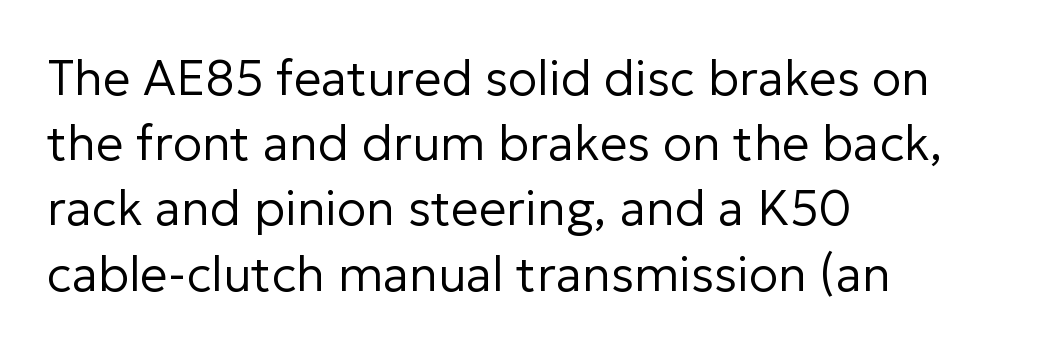
Q: Is the text bold? A: No.
Q: Is the text italic (slanted)? A: No, it is upright.
Q: Is the typeface a serif or a sans-serif typeface? A: Sans-serif.
Q: Is the text underlined? A: No.
Q: How is the paragraph aligned? A: Left-aligned.
Q: Is the spacing between letters normal or unusually wide? A: Normal.
Q: Is the spacing between lines tight, normal or loose? A: Normal.
Q: Width (condensed, normal, or wide)? A: Normal.
Q: Stroke contrast? A: Low.
Q: x-height? A: Medium.
Q: Monospaced? A: No.
